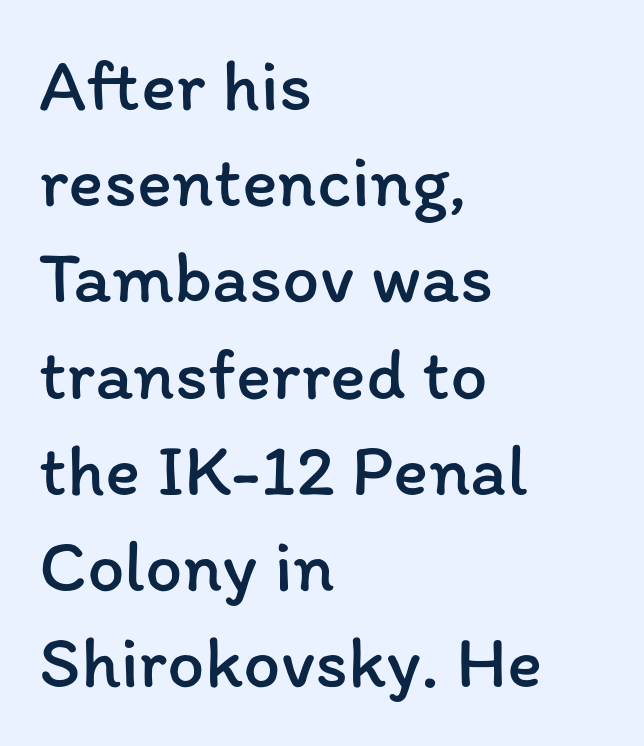
The image shows 74 px regular-weight type, upright; set left-aligned, normal line spacing (1.3x), normal letter spacing, not underlined; low stroke contrast and a medium x-height.
